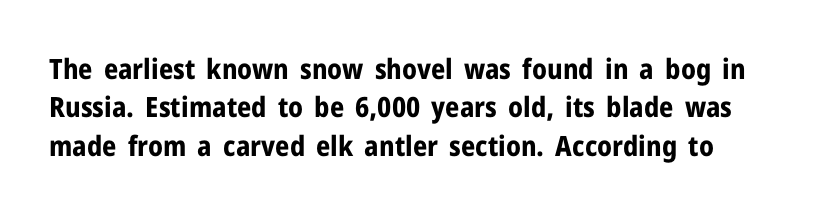
{"serif": "no", "italic": "no", "bold": "yes", "weight": "bold", "width": "normal", "stroke_contrast": "low", "x_height": "medium", "monospaced": "no", "underline": "no", "line_spacing": "normal", "line_spacing_ratio": 1.37, "letter_spacing": "normal", "letter_spacing_em": 0.0, "glyph_px": 28}
